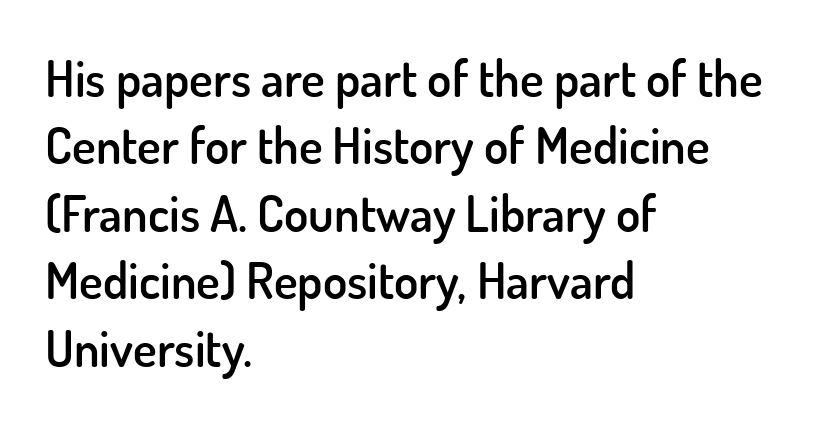
Q: Is the text bold? A: Semi-bold.
Q: Is the text italic (slanted)? A: No, it is upright.
Q: Is the typeface a serif or a sans-serif typeface? A: Sans-serif.
Q: Is the text underlined? A: No.
Q: How is the paragraph aligned? A: Left-aligned.
Q: Is the spacing between letters normal or unusually wide? A: Normal.
Q: Is the spacing between lines tight, normal or loose? A: Normal.
Q: Width (condensed, normal, or wide)? A: Normal.
Q: Stroke contrast? A: Low.
Q: x-height? A: Small.
Q: Monospaced? A: No.
